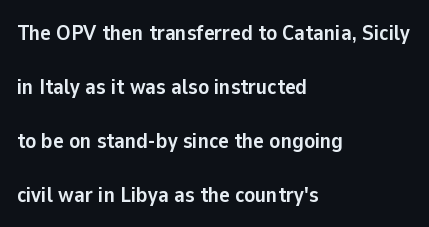
The image shows 22 px bold type, upright; set left-aligned, loose line spacing (2.45x), normal letter spacing, not underlined.
